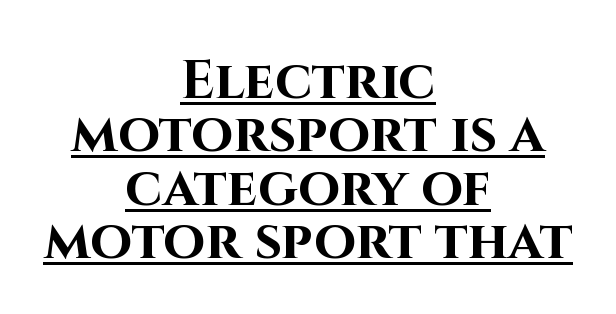
Q: Is the text bold? A: Yes.
Q: Is the text italic (slanted)? A: No, it is upright.
Q: Is the typeface a serif or a sans-serif typeface? A: Sans-serif.
Q: Is the text underlined? A: Yes.
Q: How is the paragraph aligned? A: Centered.
Q: Is the spacing between letters normal or unusually wide? A: Normal.
Q: Is the spacing between lines tight, normal or loose? A: Tight.
Q: Width (condensed, normal, or wide)? A: Normal.
Q: Stroke contrast? A: High.
Q: x-height? A: Large.
Q: Monospaced? A: No.
